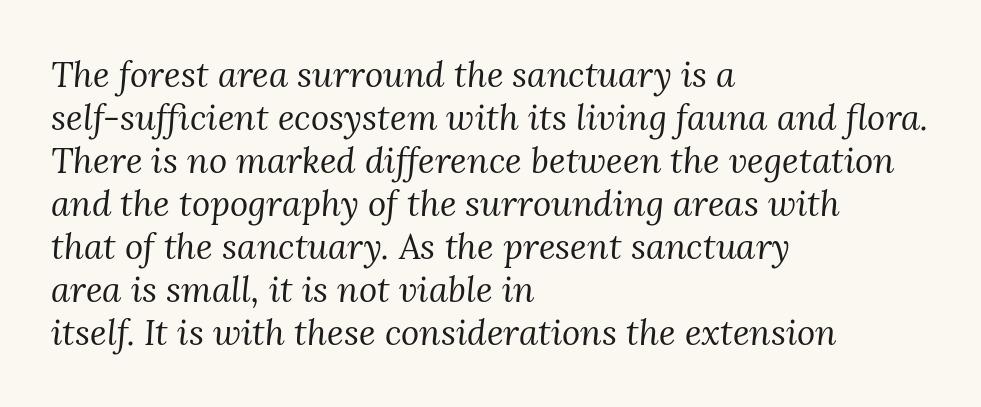
{"serif": "yes", "italic": "yes", "lean": "right", "slant_degrees": 3, "bold": "no", "weight": "regular", "width": "normal", "stroke_contrast": "medium", "x_height": "medium", "monospaced": "no", "underline": "no", "align": "left", "line_spacing_ratio": 1.23, "letter_spacing": "normal", "letter_spacing_em": 0.0, "glyph_px": 35}
